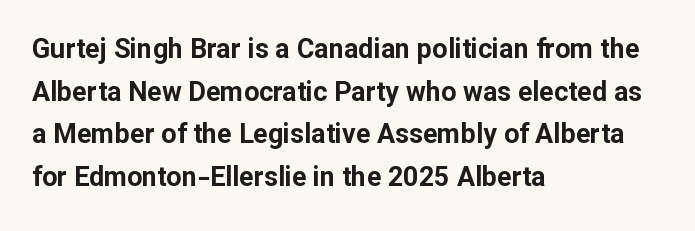
{"italic": "no", "bold": "yes", "underline": "no", "align": "left", "line_spacing": "normal", "line_spacing_ratio": 1.58, "letter_spacing": "normal", "letter_spacing_em": 0.0, "glyph_px": 27}
